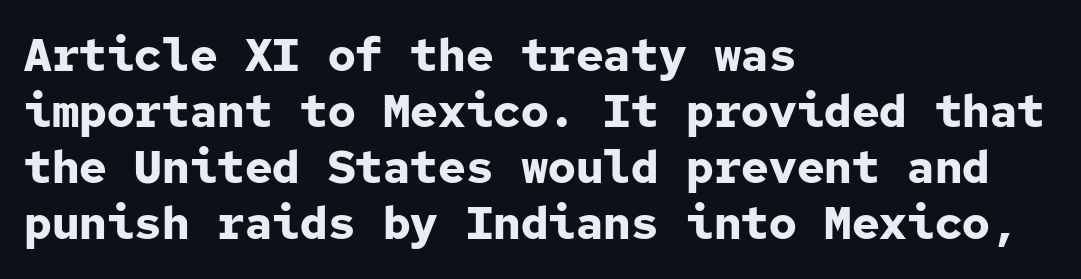
Font category for this specimen: sans-serif. Each word holds together tightly as a unit, with standard inter-letter gaps. Its strokes are broad and dark, the hallmark of bold type. Is this a fixed-width face? Yes — each glyph sits in an identical cell. Typeset ragged right — the left edge is the straight one. The typography opts for an upright posture over an oblique one.
